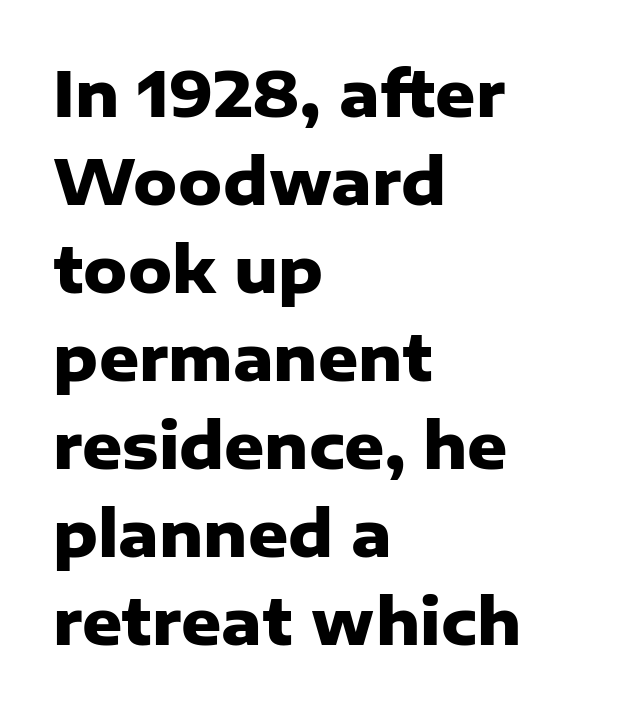
Line starts are locked; line ends wander. You can tell it's not italic because the verticals are truly vertical. Honestly, the letter spacing is just normal — you wouldn't notice it. How would I describe the line gaps? Plain and ordinary.
